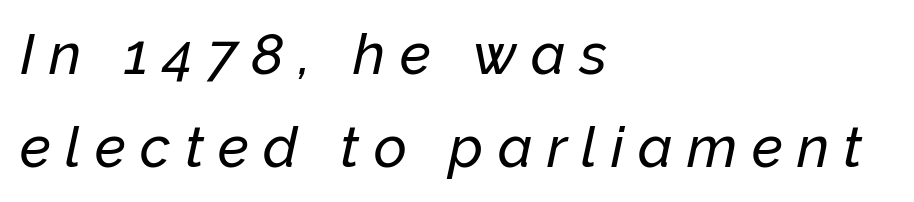
Is this a fixed-width face? No — the glyphs have proportional, varying widths. Is there much room between lines? A standard amount, neither cramped nor airy. Someone cranked the tracking dial way up on this one. Underline: absent.
